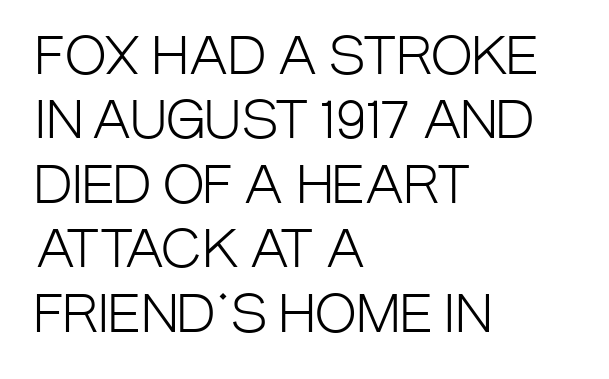
Short and long lines alike share a common starting point at left. These lines are rendered in a variable-pitch font. Does extra space separate the letters? No, they use regular spacing. This sample keeps an unexceptional amount of space between lines. Vertical stems look standard width or narrower in stroke. Unmarked baselines from the first word to the last.
